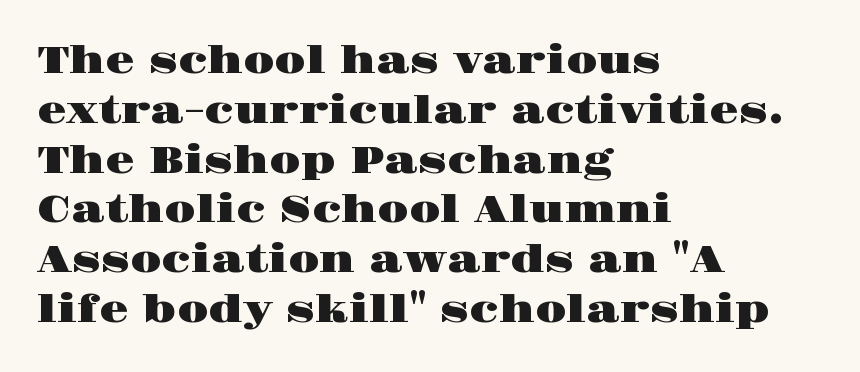
{"serif": "yes", "italic": "no", "width": "wide", "stroke_contrast": "high", "x_height": "large", "monospaced": "no", "underline": "no", "align": "left", "line_spacing": "normal", "line_spacing_ratio": 1.31, "letter_spacing": "normal", "letter_spacing_em": 0.0, "glyph_px": 38}
